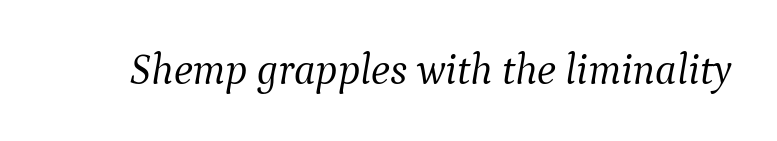
The image shows 43 px light serif type, italic (leaning right); set normal letter spacing, not underlined; medium stroke contrast and a medium x-height.
